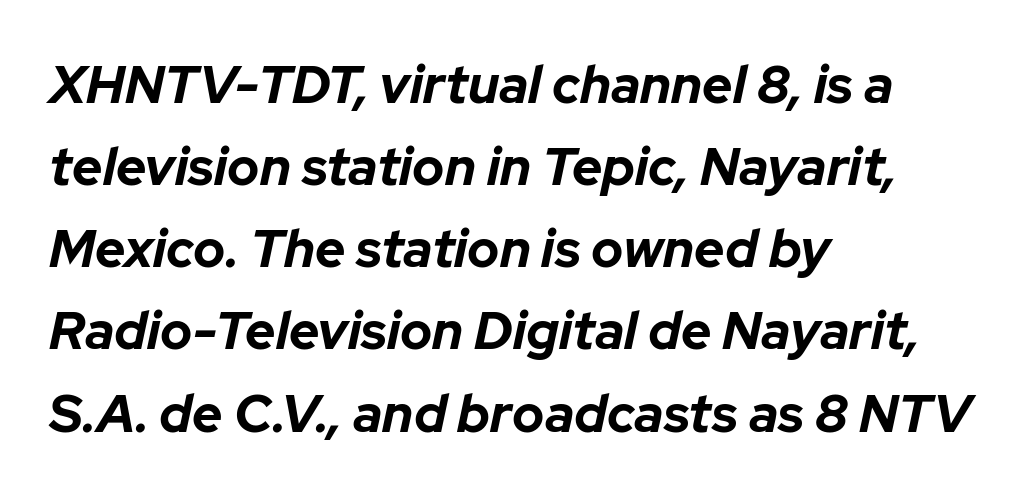
{"italic": "yes", "lean": "right", "slant_degrees": 12, "bold": "yes", "weight": "bold", "width": "normal", "stroke_contrast": "low", "x_height": "medium", "monospaced": "no", "underline": "no", "align": "left", "line_spacing": "normal", "line_spacing_ratio": 1.55, "letter_spacing": "normal", "letter_spacing_em": 0.0, "glyph_px": 53}
